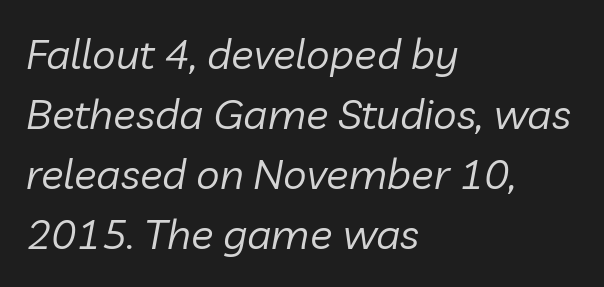
Q: Is the text bold? A: No.
Q: Is the text italic (slanted)? A: Yes, it leans right by about 10 degrees.
Q: Is the text underlined? A: No.
Q: How is the paragraph aligned? A: Left-aligned.
Q: Is the spacing between letters normal or unusually wide? A: Normal.
Q: Is the spacing between lines tight, normal or loose? A: Normal.
Q: Width (condensed, normal, or wide)? A: Normal.
Q: Stroke contrast? A: Low.
Q: x-height? A: Medium.
Q: Monospaced? A: No.
